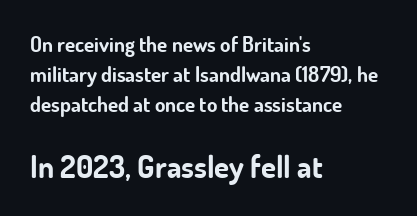
The image shows 31 px bold sans-serif type, upright; set left-aligned, normal line spacing (1.44x), normal letter spacing, not underlined; the second (bottom) block is 1.48x larger; low stroke contrast and a small x-height.
